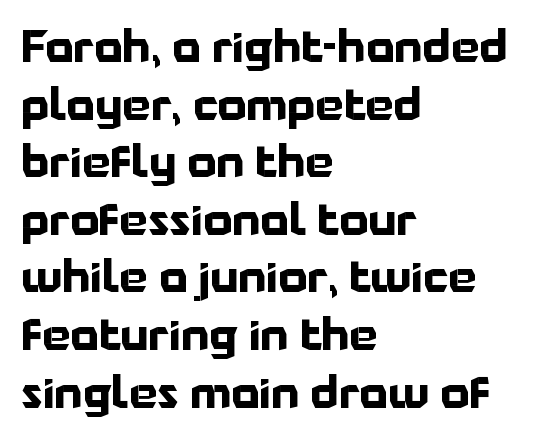
The image shows 45 px bold sans-serif type, upright; set left-aligned, normal line spacing (1.28x), normal letter spacing, not underlined; low stroke contrast and a medium x-height.
